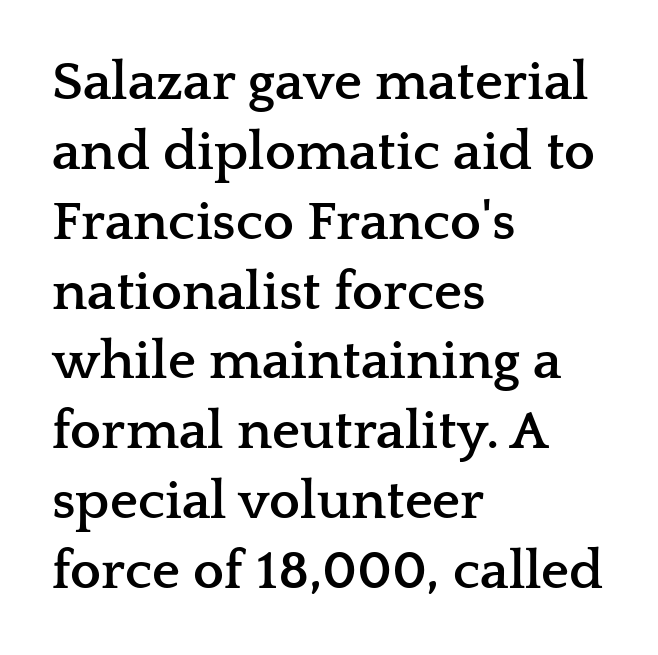
The image shows 55 px semibold, wide serif type, upright; set left-aligned, normal line spacing (1.27x), normal letter spacing, not underlined; low stroke contrast and a medium x-height.
